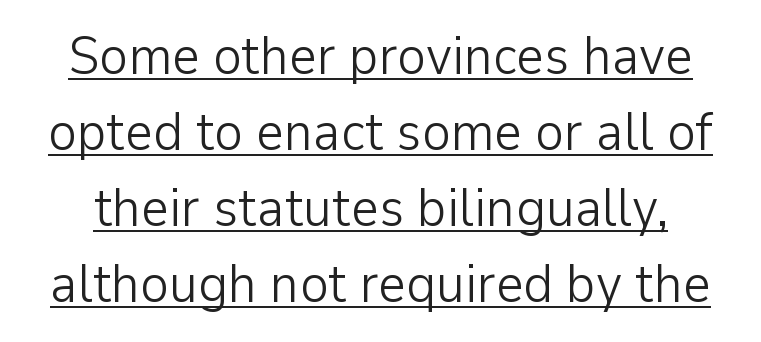
{"serif": "no", "italic": "no", "bold": "no", "weight": "light", "width": "normal", "stroke_contrast": "low", "x_height": "medium", "monospaced": "no", "underline": "yes", "line_spacing": "normal", "line_spacing_ratio": 1.41, "letter_spacing": "normal", "letter_spacing_em": 0.0, "glyph_px": 54}
